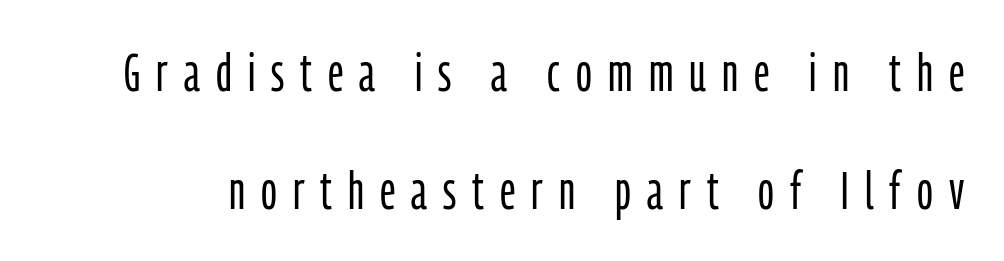
{"serif": "no", "italic": "no", "bold": "no", "weight": "light", "width": "condensed", "stroke_contrast": "low", "x_height": "medium", "monospaced": "no", "underline": "no", "line_spacing": "loose", "line_spacing_ratio": 2.26, "letter_spacing": "wide", "letter_spacing_em": 0.31, "glyph_px": 52}
